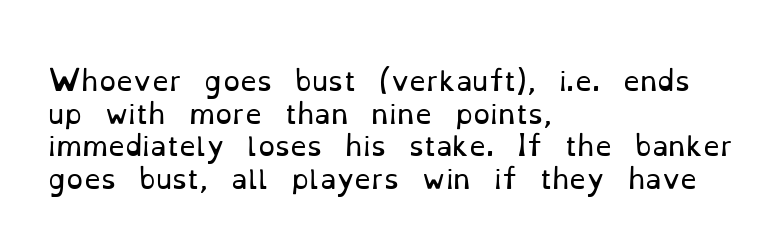
The image shows 27 px text type, upright; set left-aligned, line spacing 1.21x, normal letter spacing, not underlined.
